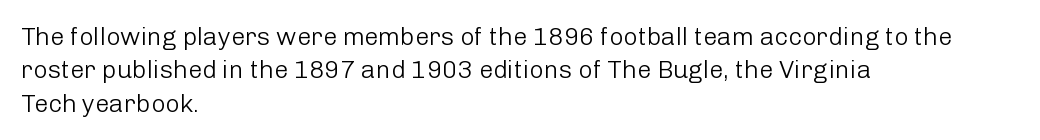
Notice how the stems are strictly vertical — no italics here. Clear beneath every line of the passage. Compared with typical paragraphs, the rows here are spaced about the same. The letters look calm and open, with moderate or lighter stems. Spacing between characters is what you'd get straight out of the box.
